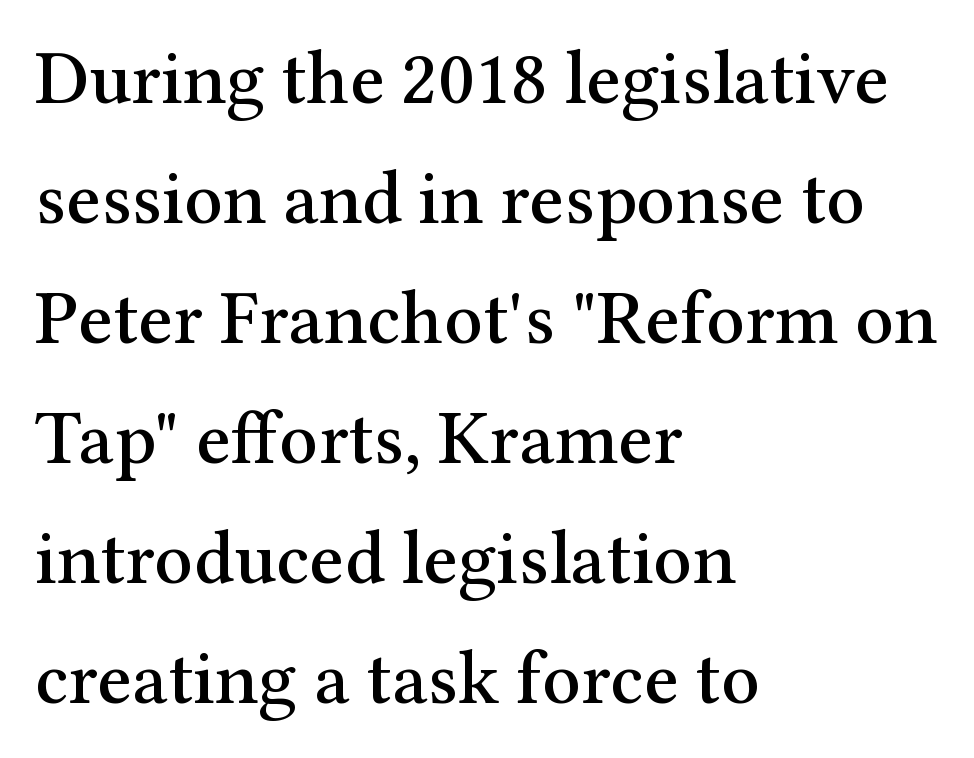
The image shows 76 px serif type, upright; set left-aligned, normal line spacing (1.58x), normal letter spacing, not underlined; medium stroke contrast and a medium x-height.
